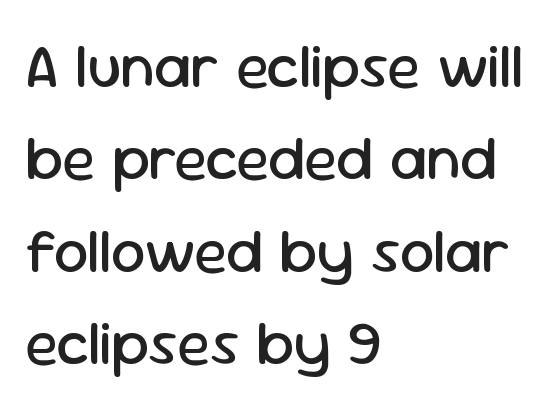
Each letter's strokes conclude bluntly, with no projecting serifs. The ragged edge is on the right, which tells us the setting is flush left. Look at the tracking — it's just the regular setting, nothing added. Does the lettering tilt? It doesn't — this is upright. Line spacing here is normal.
